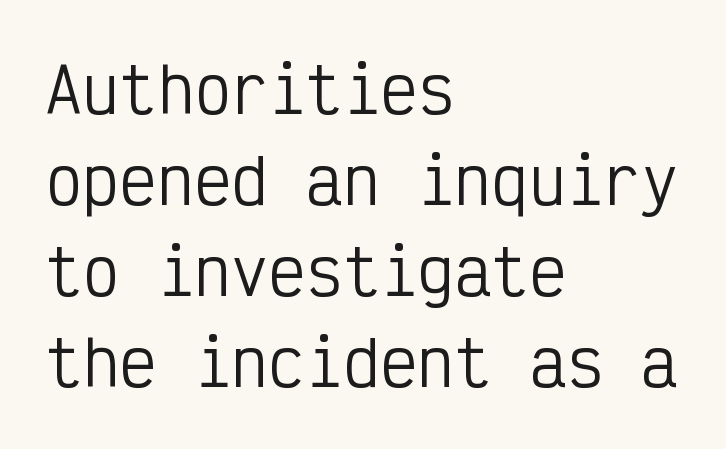
{"serif": "no", "italic": "no", "bold": "no", "weight": "regular", "width": "condensed", "stroke_contrast": "low", "x_height": "medium", "monospaced": "yes", "underline": "no", "align": "left", "line_spacing": "normal", "line_spacing_ratio": 1.47, "letter_spacing": "normal", "letter_spacing_em": 0.0, "glyph_px": 62}
